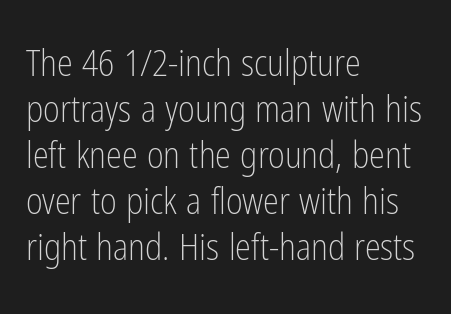
{"serif": "no", "italic": "no", "bold": "no", "weight": "light", "width": "condensed", "stroke_contrast": "low", "x_height": "medium", "monospaced": "no", "underline": "no", "align": "left", "line_spacing": "normal", "line_spacing_ratio": 1.28, "letter_spacing": "normal", "letter_spacing_em": 0.0, "glyph_px": 36}
